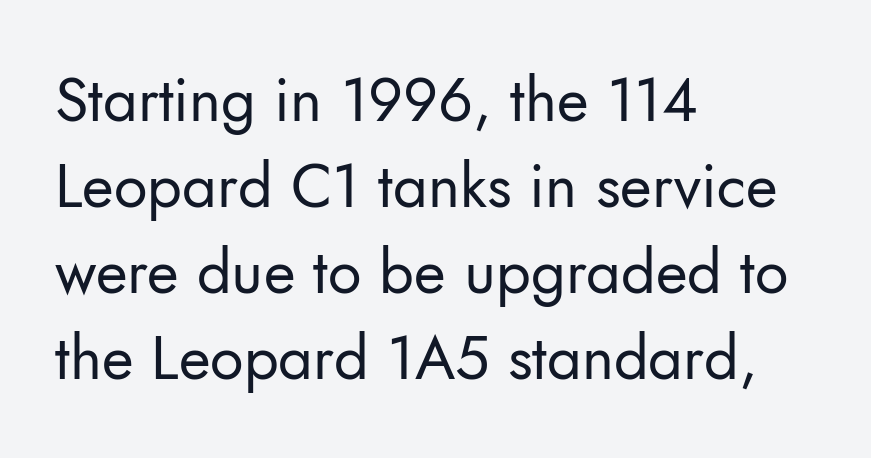
Q: Is the text bold? A: No.
Q: Is the text italic (slanted)? A: No, it is upright.
Q: Is the typeface a serif or a sans-serif typeface? A: Sans-serif.
Q: Is the text underlined? A: No.
Q: How is the paragraph aligned? A: Left-aligned.
Q: Is the spacing between letters normal or unusually wide? A: Normal.
Q: Is the spacing between lines tight, normal or loose? A: Normal.
Q: Width (condensed, normal, or wide)? A: Normal.
Q: Stroke contrast? A: Low.
Q: x-height? A: Small.
Q: Monospaced? A: No.
